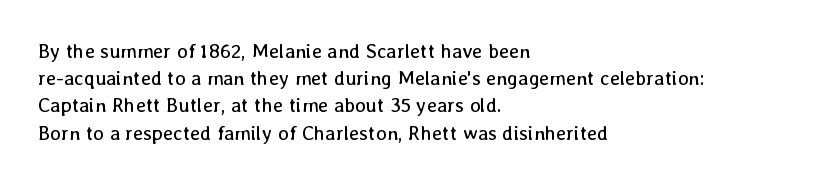
The image shows 20 px text type, upright; set left-aligned, normal line spacing (1.36x), normal letter spacing, not underlined.
